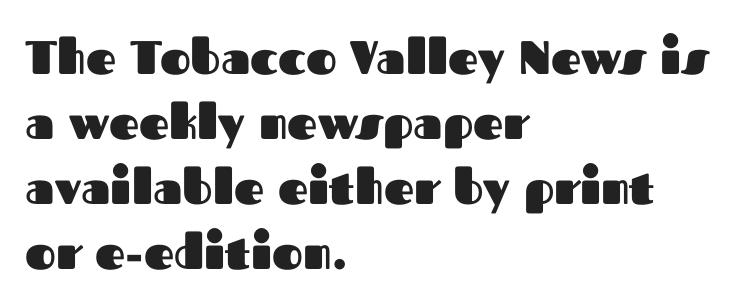
Q: Is the text bold? A: Yes.
Q: Is the text italic (slanted)? A: No, it is upright.
Q: Is the typeface a serif or a sans-serif typeface? A: Sans-serif.
Q: Is the text underlined? A: No.
Q: How is the paragraph aligned? A: Left-aligned.
Q: Is the spacing between letters normal or unusually wide? A: Normal.
Q: Is the spacing between lines tight, normal or loose? A: Normal.
Q: Width (condensed, normal, or wide)? A: Normal.
Q: Stroke contrast? A: Medium.
Q: x-height? A: Medium.
Q: Monospaced? A: No.
